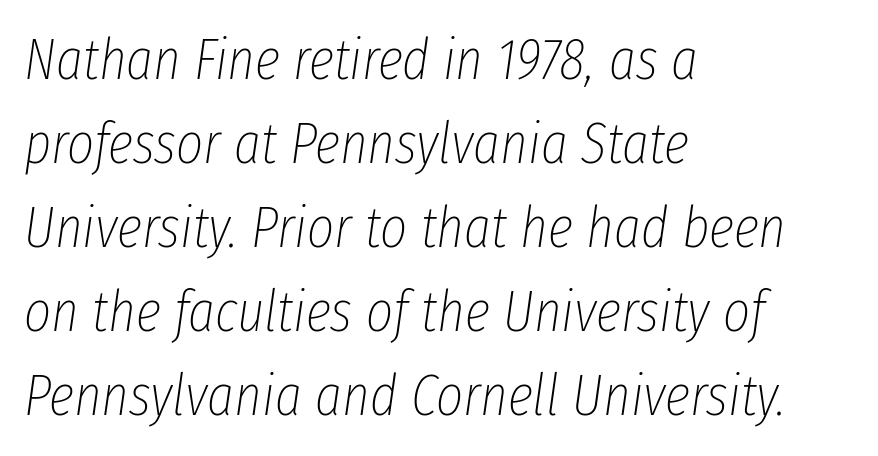
Q: Is the text bold? A: No.
Q: Is the text italic (slanted)? A: Yes, it leans right by about 8 degrees.
Q: Is the text underlined? A: No.
Q: How is the paragraph aligned? A: Left-aligned.
Q: Is the spacing between letters normal or unusually wide? A: Normal.
Q: Is the spacing between lines tight, normal or loose? A: Normal.
Q: Width (condensed, normal, or wide)? A: Condensed.
Q: Stroke contrast? A: Low.
Q: x-height? A: Medium.
Q: Monospaced? A: No.
